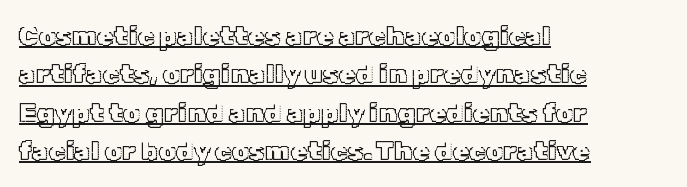
Q: Is the text italic (slanted)? A: No, it is upright.
Q: Is the text underlined? A: Yes.
Q: How is the paragraph aligned? A: Left-aligned.
Q: Is the spacing between letters normal or unusually wide? A: Normal.
Q: Is the spacing between lines tight, normal or loose? A: Normal.
